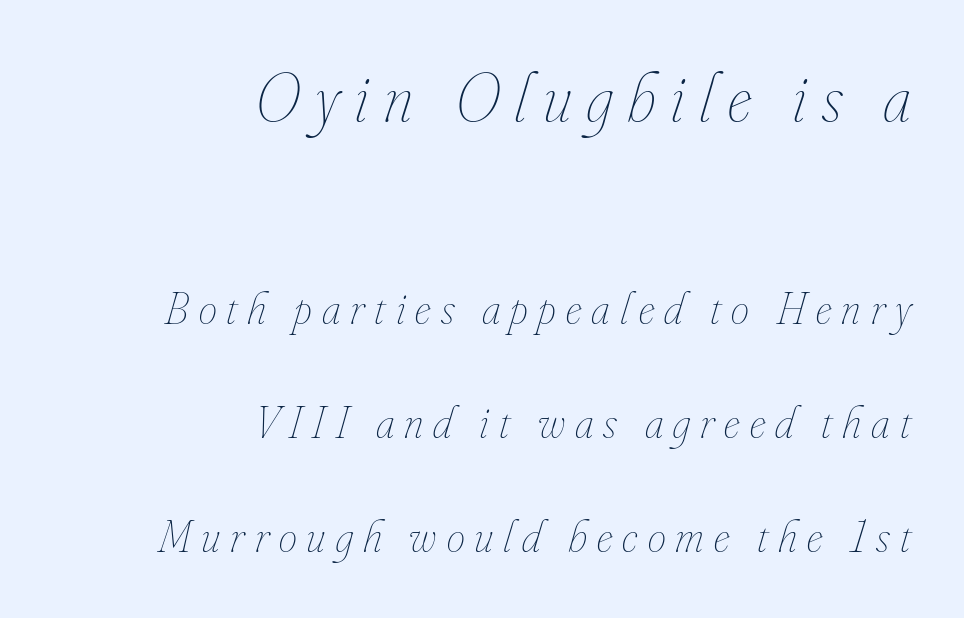
The image shows 69 px thin, condensed type, italic (leaning right); set right-aligned, loose line spacing (2.48x), unusually wide letter spacing (+0.22 em), not underlined; the first (top) block is 1.5x larger; low stroke contrast and a small x-height.
